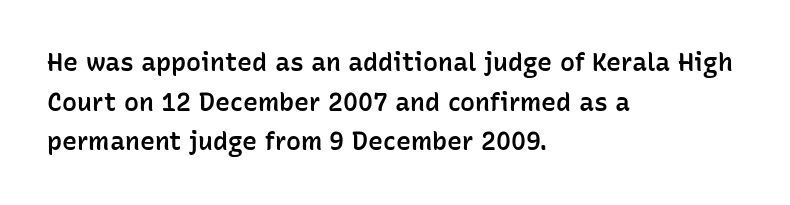
The image shows 25 px text type, upright; set left-aligned, normal line spacing (1.59x), normal letter spacing, not underlined.
